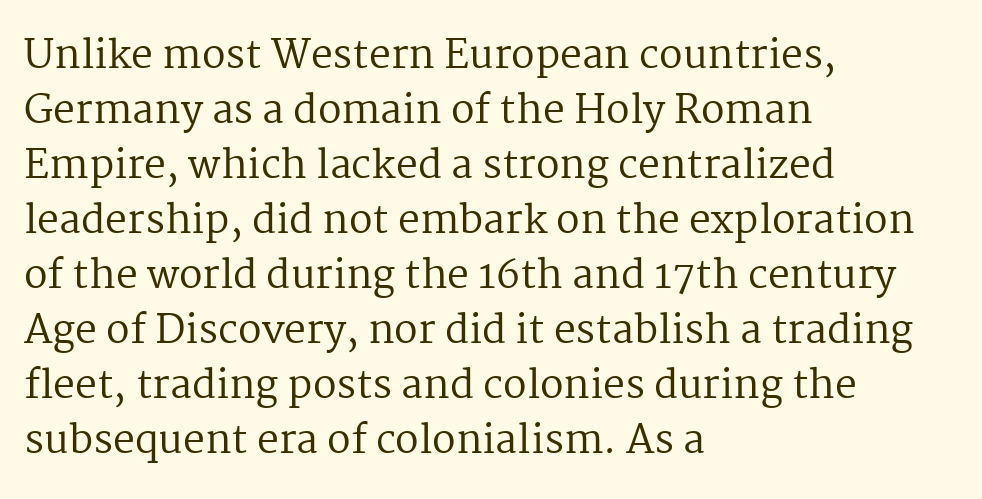
{"serif": "yes", "italic": "no", "bold": "no", "weight": "regular", "width": "normal", "stroke_contrast": "medium", "x_height": "medium", "monospaced": "no", "underline": "no", "align": "left", "line_spacing": "normal", "line_spacing_ratio": 1.41, "letter_spacing": "normal", "letter_spacing_em": 0.0, "glyph_px": 39}
